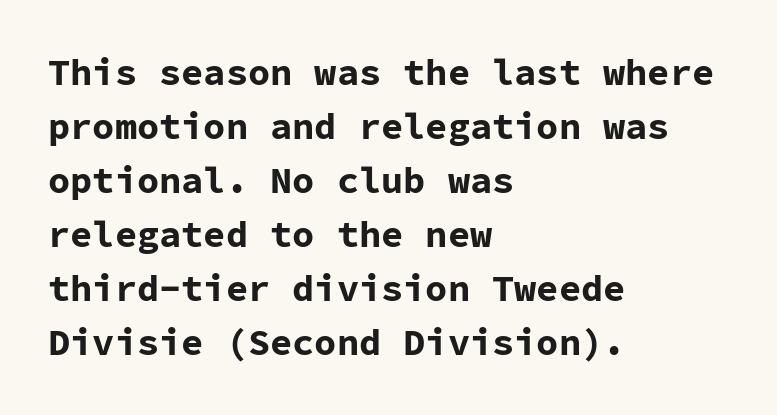
All the whitespace from short lines collects on the right. What's the leading like? Ordinary, nothing unusual. Letters rest on an invisible, unmarked baseline. Monospaced: the letters line up in strict vertical columns.
